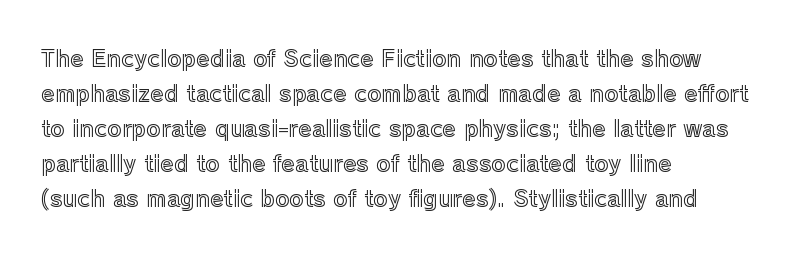
Q: Is the text italic (slanted)? A: No, it is upright.
Q: Is the text underlined? A: No.
Q: How is the paragraph aligned? A: Left-aligned.
Q: Is the spacing between letters normal or unusually wide? A: Normal.
Q: Is the spacing between lines tight, normal or loose? A: Normal.
